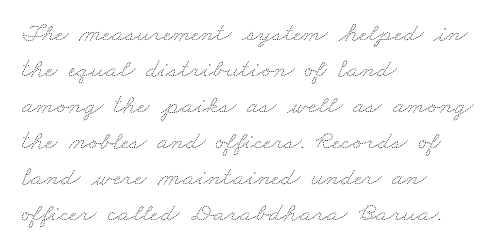
{"bold": "no", "underline": "no", "align": "left", "line_spacing": "normal", "line_spacing_ratio": 1.33, "letter_spacing": "normal", "letter_spacing_em": 0.0, "glyph_px": 27}
